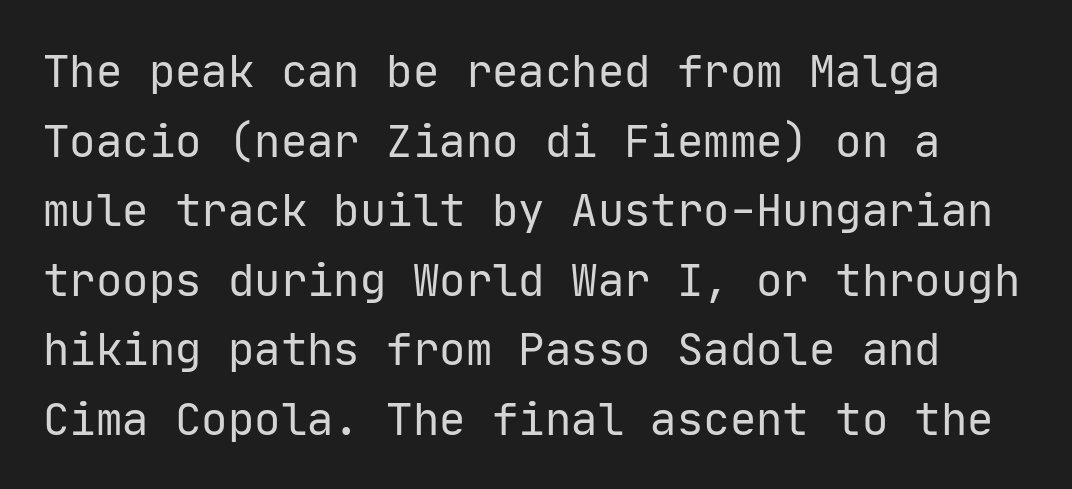
The image shows 44 px regular-weight sans-serif type, upright, monospaced; set normal line spacing (1.58x), normal letter spacing, not underlined; low stroke contrast and a medium x-height.
